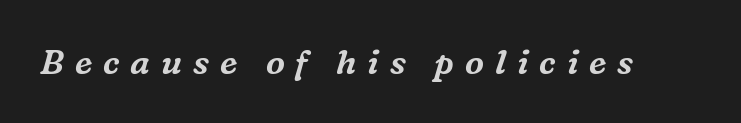
{"serif": "yes", "italic": "yes", "lean": "right", "slant_degrees": 16, "width": "normal", "stroke_contrast": "medium", "x_height": "medium", "monospaced": "no", "underline": "no", "letter_spacing": "wide", "letter_spacing_em": 0.32, "glyph_px": 34}
